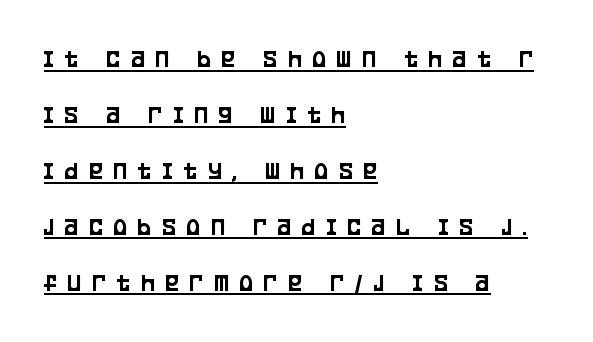
The image shows 26 px text type, upright; set left-aligned, loose line spacing (2.15x), unusually wide letter spacing (+0.41 em), underlined.
